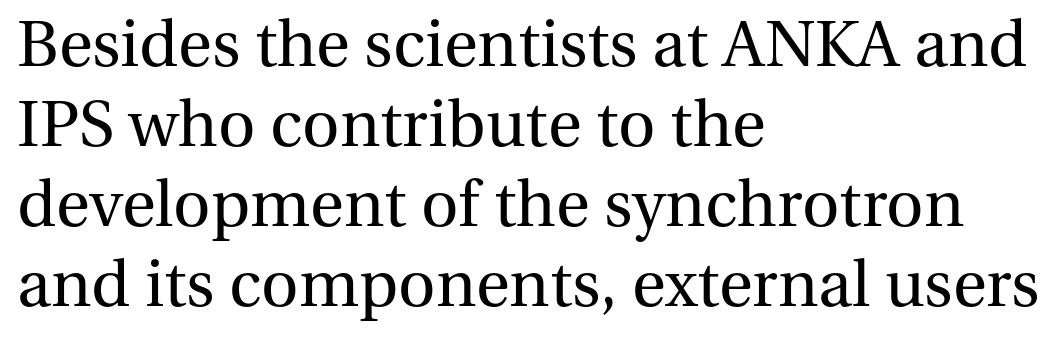
{"serif": "yes", "italic": "no", "bold": "no", "weight": "regular", "width": "normal", "stroke_contrast": "medium", "x_height": "medium", "monospaced": "no", "underline": "no", "align": "left", "line_spacing_ratio": 1.23, "letter_spacing": "normal", "letter_spacing_em": 0.0, "glyph_px": 65}
